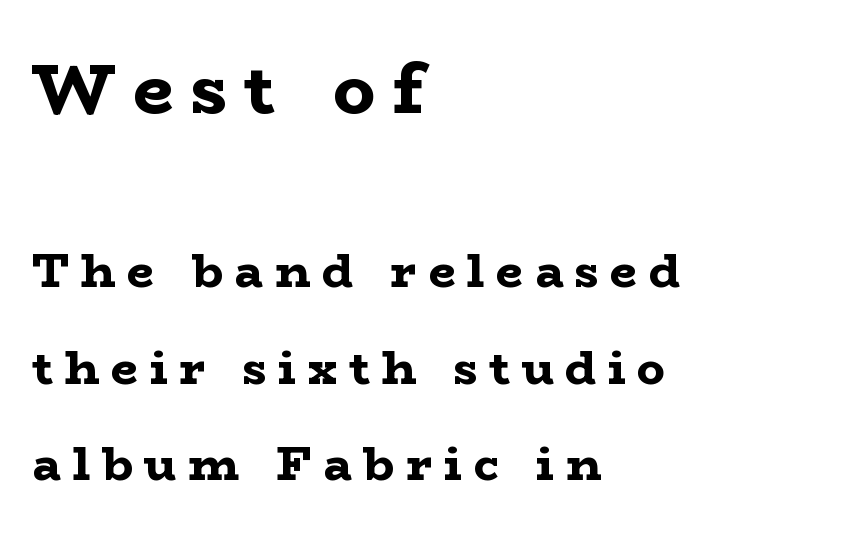
The lines in this sample share a left origin and differ only in where they stop. This rendering widens character spacing well past its baseline value. The letters advance in unequal steps, a hallmark of proportional type. You can tell from the footed stems that serif type was used.
